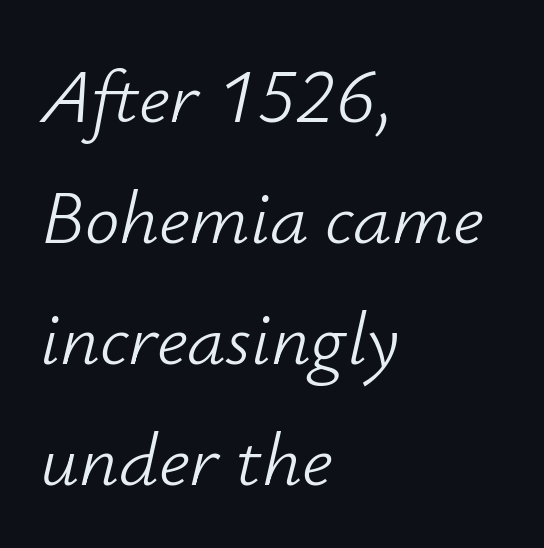
Horizontally, the lines are justified to the leading edge only. Stem width sits at or under what a default text font uses. Is the letter spacing exaggerated? No — it looks like the ordinary default. Honestly, there is no underline to notice here at all.
